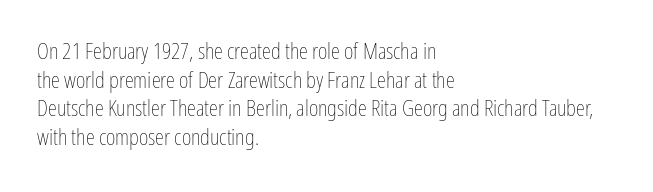
{"italic": "no", "bold": "no", "underline": "no", "align": "left", "line_spacing_ratio": 1.24, "letter_spacing": "normal", "letter_spacing_em": 0.0, "glyph_px": 23}
